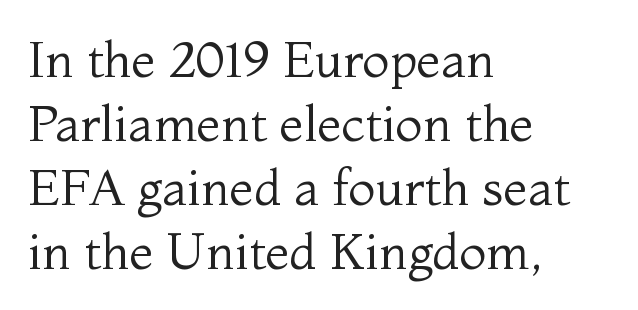
The image shows 50 px regular-weight serif type, upright; set left-aligned, normal line spacing (1.28x), normal letter spacing, not underlined; medium stroke contrast and a medium x-height.
